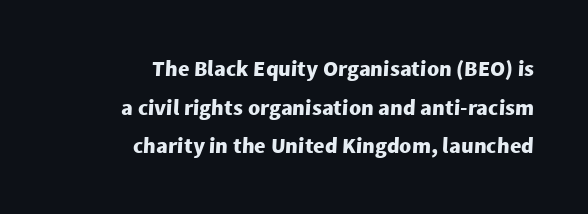
Does extra space separate the letters? No, they use regular spacing. Every row of glyphs terminates at an identical x-position on the right. Students, this is bold: see how much ink each stroke carries. The area under the type is left untouched.
